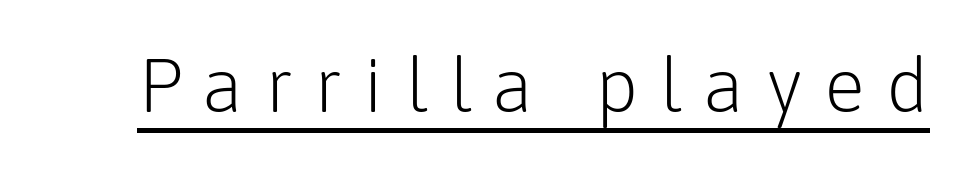
The words here are underlined. Character widths vary here, with narrow letters taking less room than wide ones. The lettering holds an erect, upright posture throughout. The passage shown is typeset with a sans-serif family.
